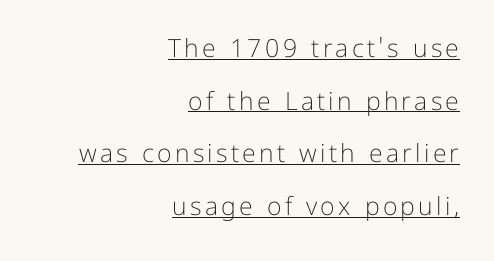
The image shows 25 px text type, upright; set right-aligned, loose line spacing (2.11x), underlined.
